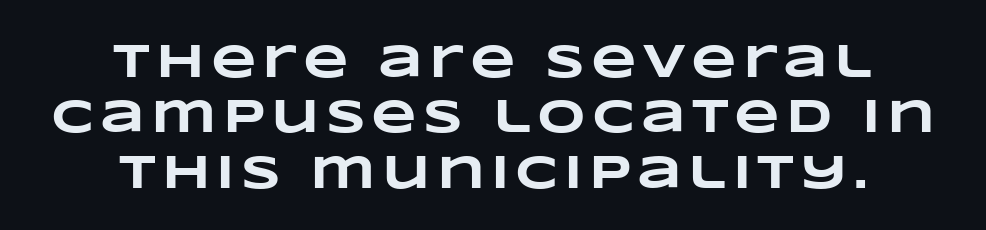
{"bold": "yes", "weight": "heavy", "width": "wide", "stroke_contrast": "low", "x_height": "large", "monospaced": "no", "underline": "no", "align": "center", "line_spacing_ratio": 1.18, "glyph_px": 47}
